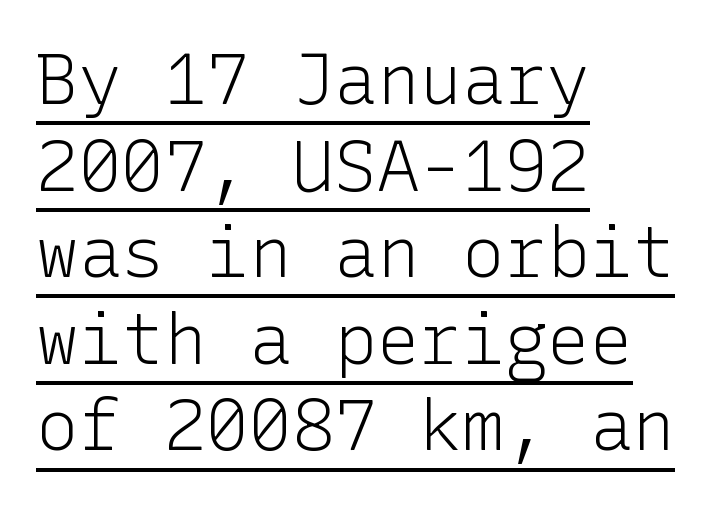
It's the straight-up-and-down kind of type. On a weight scale, this lands at 450 or below. Characters follow at the spacing the type designer built in. The lines are quadded left. Grotesque or geometric, the face here clearly has no serifs.
